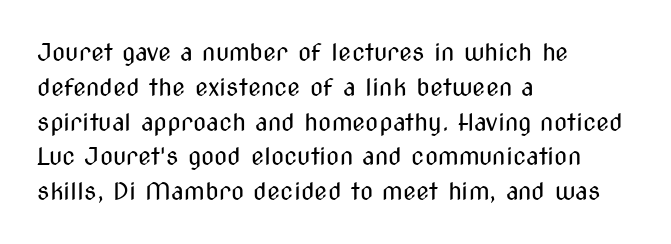
Q: Is the text bold? A: No.
Q: Is the text italic (slanted)? A: No, it is upright.
Q: Is the text underlined? A: No.
Q: How is the paragraph aligned? A: Left-aligned.
Q: Is the spacing between letters normal or unusually wide? A: Normal.
Q: Is the spacing between lines tight, normal or loose? A: Normal.
